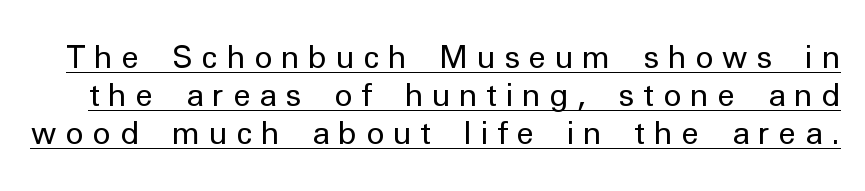
Spacing verdict: proportional, widths tailored to each character. Unlike a traditional serif, this face leaves its strokes unadorned. Each word looks stretched out because of the extra space between its letters. These characters rest on top of a visible drawn line. In terms of posture, this sample is upright. Stem width sits at or under what a default text font uses.
